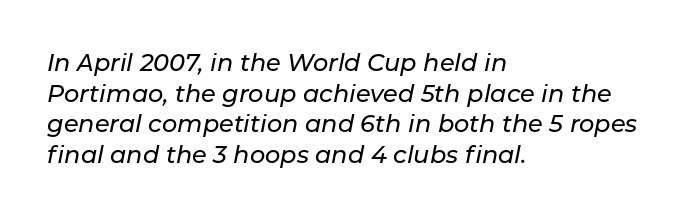
Q: Is the text italic (slanted)? A: Yes, it leans right by about 11 degrees.
Q: Is the text underlined? A: No.
Q: How is the paragraph aligned? A: Left-aligned.
Q: Is the spacing between letters normal or unusually wide? A: Normal.
Q: Is the spacing between lines tight, normal or loose? A: Normal.
